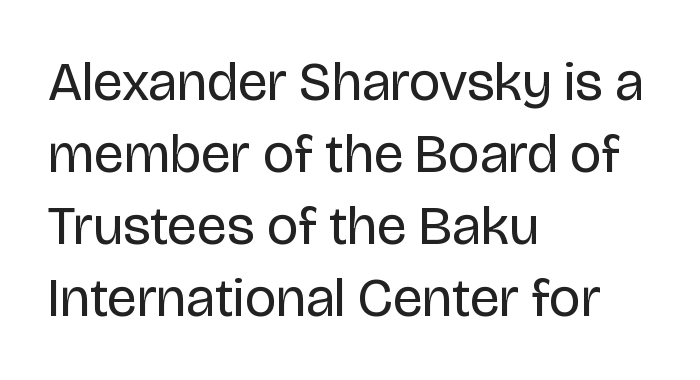
Short note: letters normally spaced. Posture: upright roman. Does the leading feel generous? No, just average. Look at the bottom of the vertical strokes: they stop flat, with no serifs. The passage shown is not underscored anywhere.
